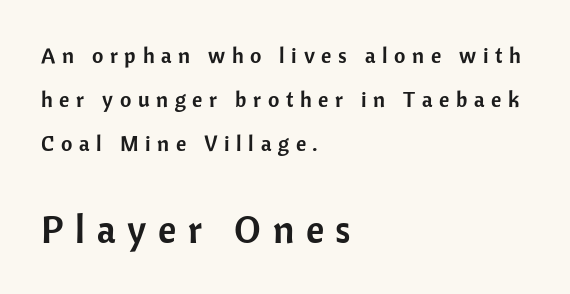
{"serif": "no", "italic": "no", "width": "normal", "stroke_contrast": "low", "x_height": "medium", "monospaced": "no", "underline": "no", "align": "left", "line_spacing": "loose", "line_spacing_ratio": 1.99, "letter_spacing": "wide", "letter_spacing_em": 0.3, "larger_block": "second", "size_ratio": 1.77, "glyph_px": 39}
